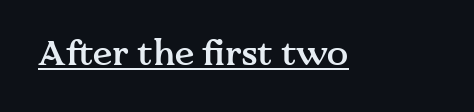
Every stem runs plumb, perpendicular to the baseline. The face used here is rendered with its standard letterfit. The glyphs in this specimen are seriffed. Slightly chunky letters — semibold, I'd say, not full bold. The rendering uses natural spacing where letterforms have individual widths. Emphasis is given by a line drawn under the lettering.
